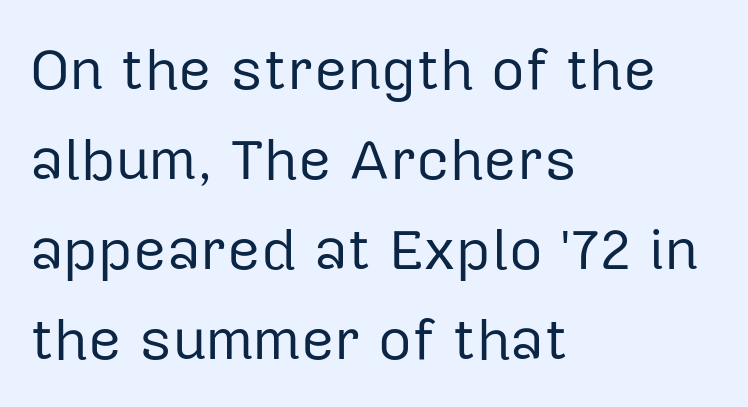
The image shows 58 px regular-weight sans-serif type, upright; set left-aligned, normal line spacing (1.55x), normal letter spacing, not underlined; low stroke contrast and a medium x-height.
